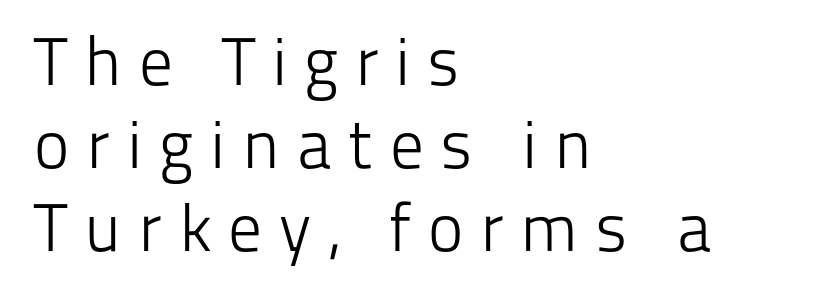
Beneath every word, the page is bare. A typesetter would call this heavily tracked-out type. Serifs: no, the terminals of the letterforms are clean. Each letter keeps its own natural width here, so spacing adapts to shape. Is the type heavy? It reads as light-to-regular instead.
